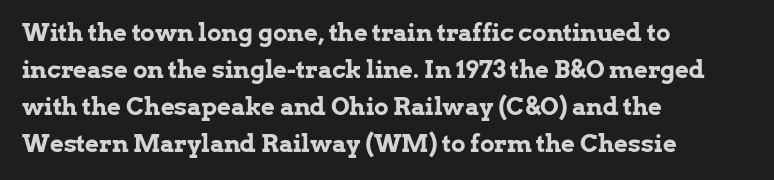
Q: Is the text bold? A: Yes.
Q: Is the text italic (slanted)? A: No, it is upright.
Q: Is the text underlined? A: No.
Q: How is the paragraph aligned? A: Left-aligned.
Q: Is the spacing between letters normal or unusually wide? A: Normal.
Q: Is the spacing between lines tight, normal or loose? A: Normal.
